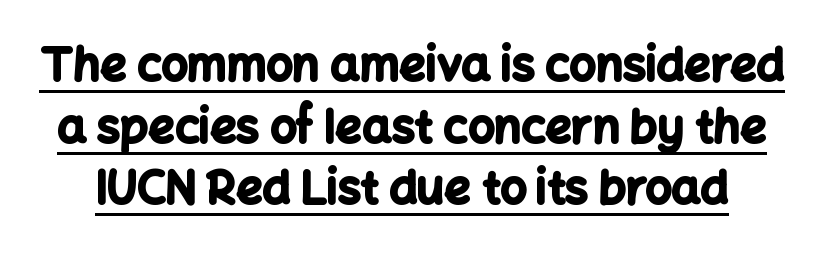
The image shows 46 px bold sans-serif type, upright; set normal line spacing (1.34x), normal letter spacing, underlined; low stroke contrast and a medium x-height.
